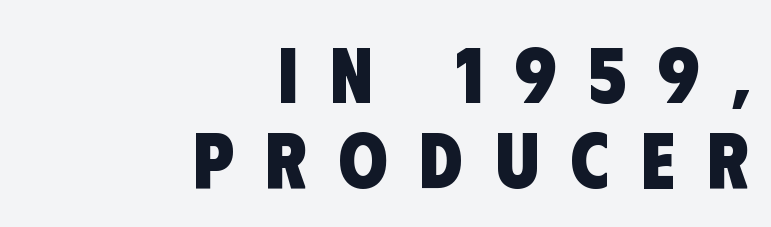
{"serif": "no", "bold": "yes", "weight": "heavy", "width": "condensed", "stroke_contrast": "low", "x_height": "large", "monospaced": "no", "underline": "no", "align": "right", "line_spacing": "tight", "line_spacing_ratio": 1.08, "letter_spacing": "wide", "letter_spacing_em": 0.4, "glyph_px": 79}
